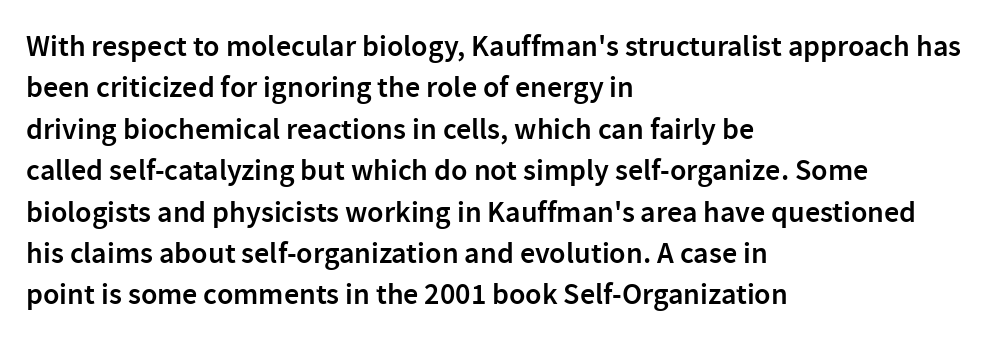
The words here are not underlined. Is the block centered? No — it sits flush against the left margin. This sample keeps an unexceptional amount of space between lines. Vertical strokes here are truly vertical.
